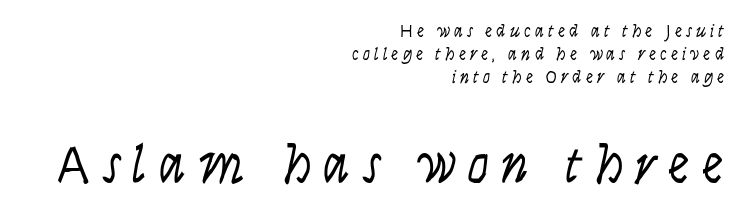
{"serif": "no", "bold": "no", "weight": "light", "width": "condensed", "stroke_contrast": "low", "x_height": "large", "monospaced": "no", "underline": "no", "align": "right", "line_spacing": "normal", "line_spacing_ratio": 1.28, "letter_spacing": "wide", "letter_spacing_em": 0.22, "larger_block": "second", "size_ratio": 3.0, "glyph_px": 54}
